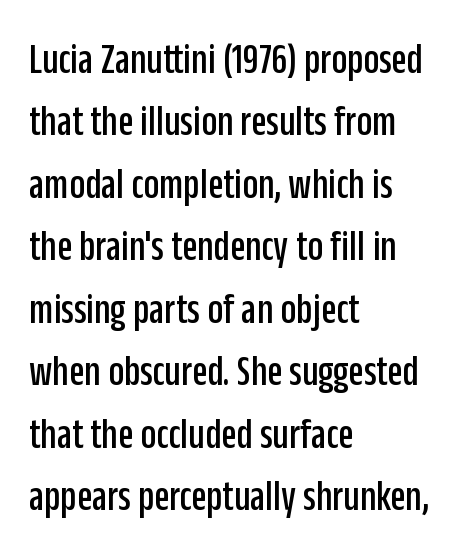
The image shows 44 px condensed sans-serif type, upright; set left-aligned, normal line spacing (1.42x), normal letter spacing, not underlined; low stroke contrast and a large x-height.
